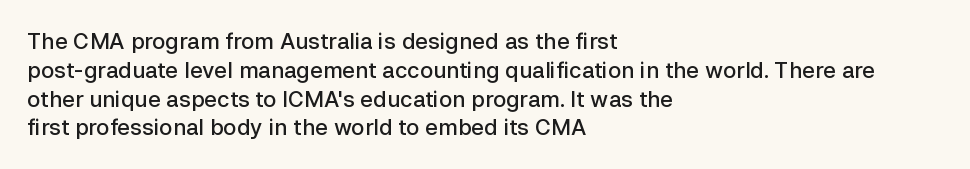
The image shows 22 px text type, upright; set left-aligned, normal line spacing (1.31x), normal letter spacing, not underlined.
